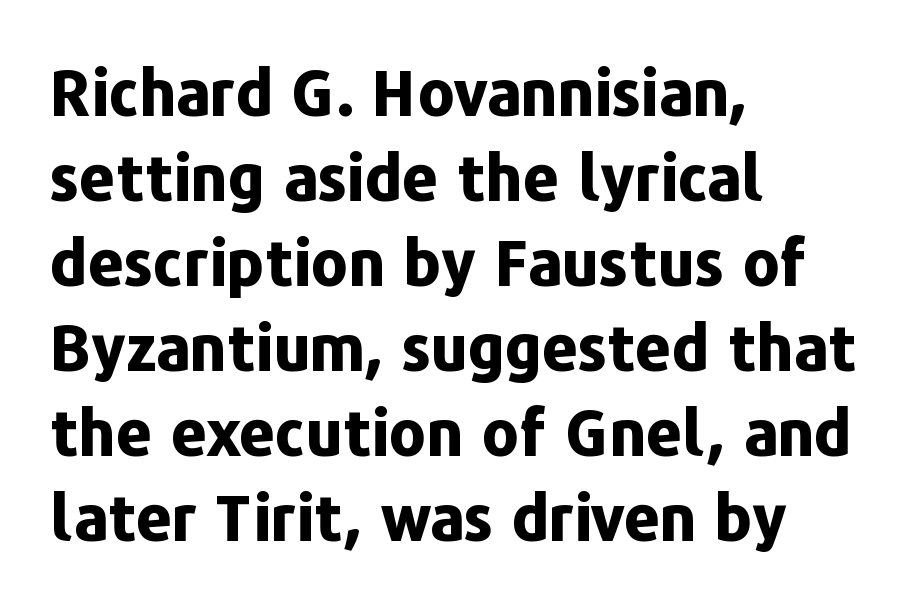
{"serif": "no", "italic": "no", "bold": "yes", "weight": "bold", "width": "normal", "stroke_contrast": "low", "x_height": "medium", "monospaced": "no", "underline": "no", "align": "left", "line_spacing": "normal", "line_spacing_ratio": 1.35, "letter_spacing": "normal", "letter_spacing_em": 0.0, "glyph_px": 63}
